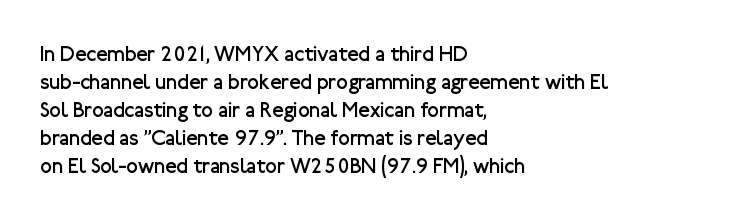
The paragraph has a hard left edge and a soft right edge. Rows of type keep a routine distance in the vertical direction. The letters sit at their default tracking, neither squeezed nor spread. Posture: vertical.
